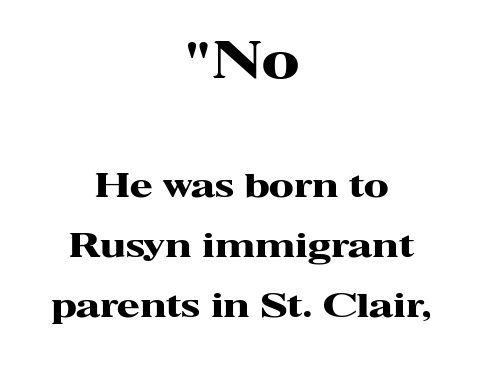
Q: Is the text bold? A: Yes.
Q: Is the text italic (slanted)? A: No, it is upright.
Q: Is the typeface a serif or a sans-serif typeface? A: Serif.
Q: Is the text underlined? A: No.
Q: How is the paragraph aligned? A: Centered.
Q: Is the spacing between letters normal or unusually wide? A: Normal.
Q: Which block of text is set in a larger size, the first (top) or the second (bottom)? A: The first (top) one.
Q: Width (condensed, normal, or wide)? A: Wide.
Q: Stroke contrast? A: High.
Q: x-height? A: Medium.
Q: Monospaced? A: No.
